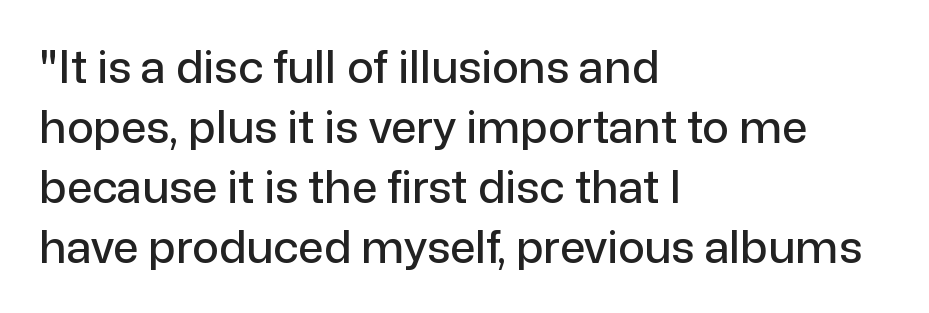
Alignment: flush left. The type family on display is of the sans-serif kind. A typesetter would call this leading conventional body-copy spacing. The letterforms sit shoulder to shoulder at normal distance. Nobody drew a line under any word here. Notice how the stems are strictly vertical — no italics here.
